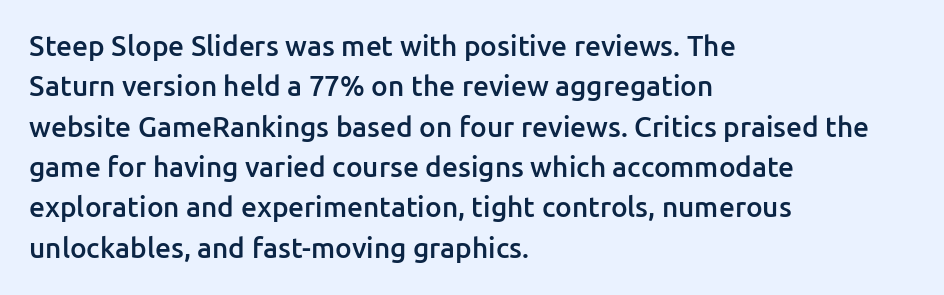
{"serif": "no", "italic": "no", "bold": "semi", "weight": "semibold", "width": "normal", "stroke_contrast": "low", "x_height": "medium", "monospaced": "no", "underline": "no", "align": "left", "line_spacing": "normal", "line_spacing_ratio": 1.44, "letter_spacing": "normal", "letter_spacing_em": 0.0, "glyph_px": 28}
